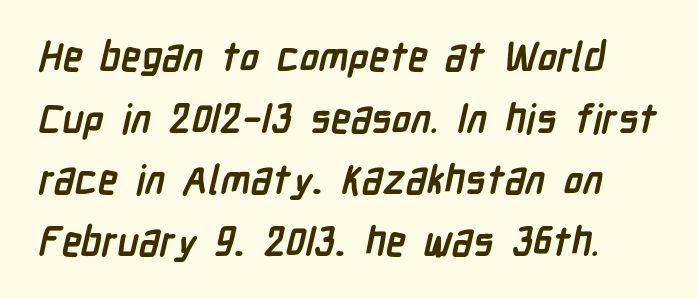
Q: Is the text bold? A: Yes.
Q: Is the typeface a serif or a sans-serif typeface? A: Sans-serif.
Q: Is the text underlined? A: No.
Q: Is the spacing between letters normal or unusually wide? A: Normal.
Q: Is the spacing between lines tight, normal or loose? A: Normal.
Q: Width (condensed, normal, or wide)? A: Condensed.
Q: Stroke contrast? A: Low.
Q: x-height? A: Medium.
Q: Monospaced? A: No.
